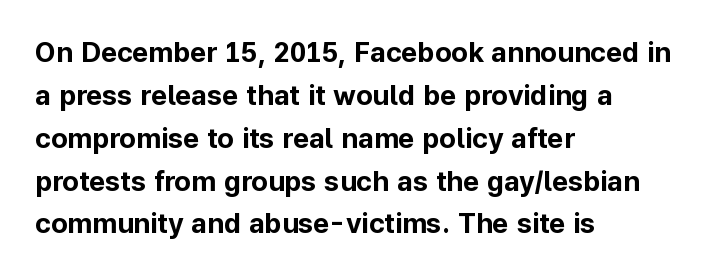
Q: Is the text bold? A: Yes.
Q: Is the text italic (slanted)? A: No, it is upright.
Q: Is the typeface a serif or a sans-serif typeface? A: Sans-serif.
Q: Is the text underlined? A: No.
Q: How is the paragraph aligned? A: Left-aligned.
Q: Is the spacing between letters normal or unusually wide? A: Normal.
Q: Is the spacing between lines tight, normal or loose? A: Normal.
Q: Width (condensed, normal, or wide)? A: Normal.
Q: Stroke contrast? A: Low.
Q: x-height? A: Medium.
Q: Monospaced? A: No.
